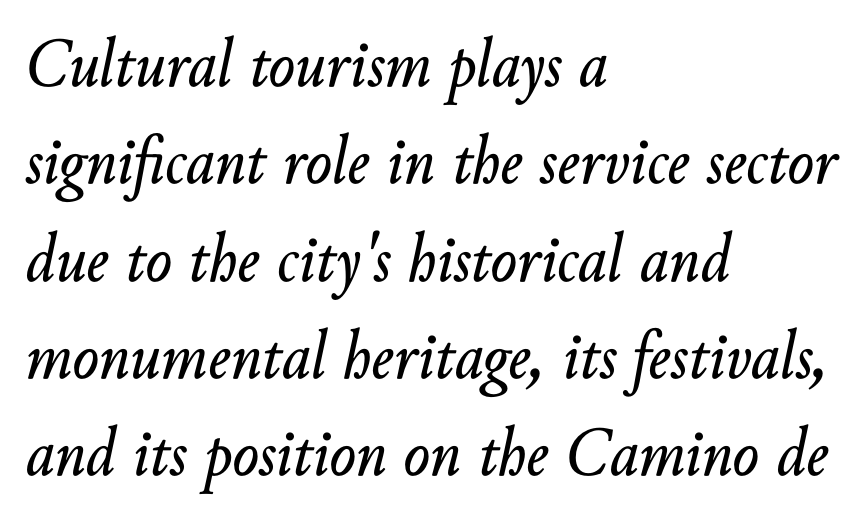
The image shows 70 px text type, italic (leaning right); set left-aligned, normal line spacing (1.39x), normal letter spacing, not underlined; low stroke contrast and a small x-height.
